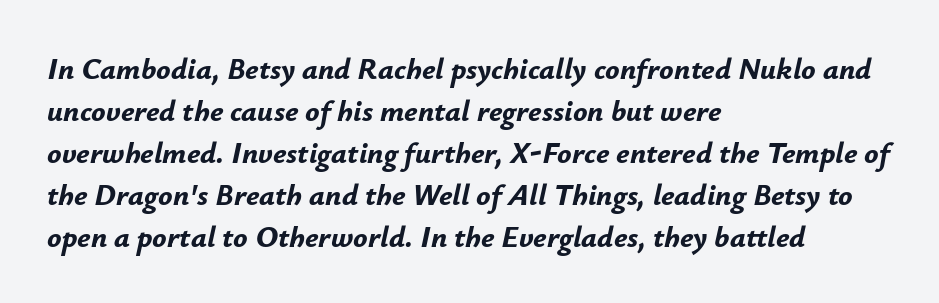
Q: Is the text bold? A: Yes.
Q: Is the text italic (slanted)? A: Yes, it leans right by about 12 degrees.
Q: Is the text underlined? A: No.
Q: How is the paragraph aligned? A: Left-aligned.
Q: Is the spacing between letters normal or unusually wide? A: Normal.
Q: Is the spacing between lines tight, normal or loose? A: Normal.
Q: Width (condensed, normal, or wide)? A: Normal.
Q: Stroke contrast? A: Low.
Q: x-height? A: Small.
Q: Monospaced? A: No.
